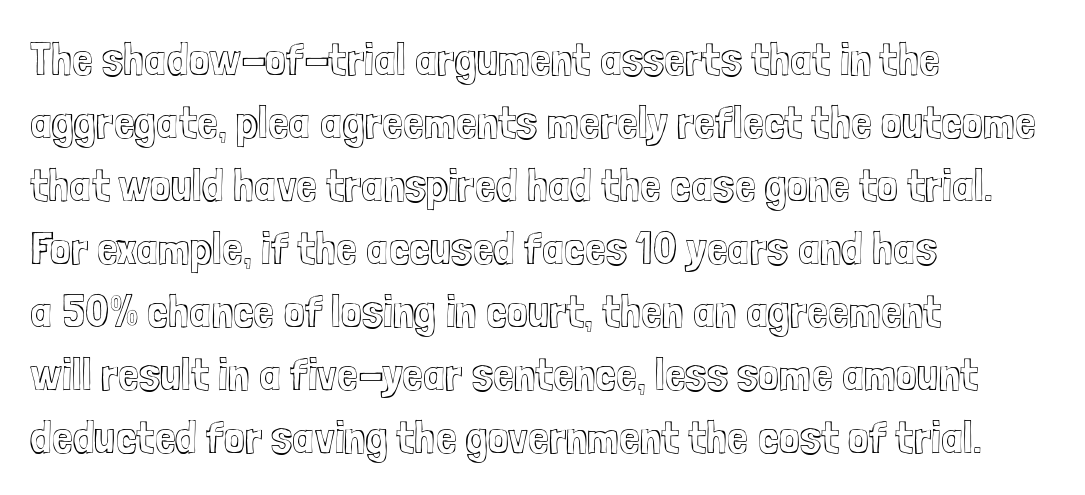
A typesetter would mark this as roman, not italic. The ragged edge is on the right, which tells us the setting is flush left. The face used here is rendered with its standard letterfit. Only glyphs here, with clear space below each row.
